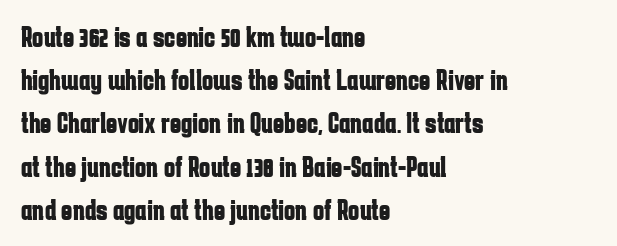
Q: Is the text bold? A: Yes.
Q: Is the text italic (slanted)? A: No, it is upright.
Q: Is the typeface a serif or a sans-serif typeface? A: Sans-serif.
Q: Is the text underlined? A: No.
Q: How is the paragraph aligned? A: Left-aligned.
Q: Is the spacing between letters normal or unusually wide? A: Normal.
Q: Is the spacing between lines tight, normal or loose? A: Normal.
Q: Width (condensed, normal, or wide)? A: Condensed.
Q: Stroke contrast? A: Low.
Q: x-height? A: Medium.
Q: Monospaced? A: No.
